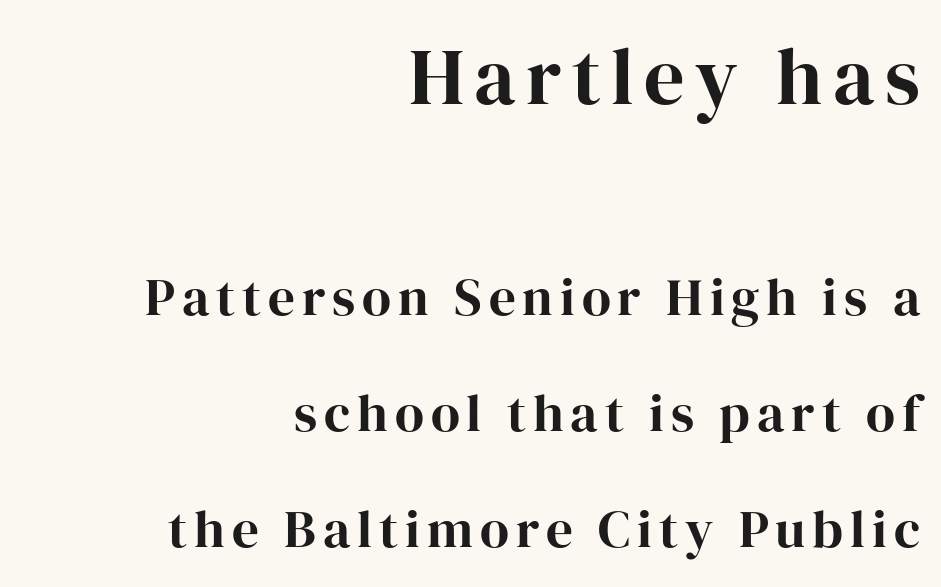
The image shows 80 px serif type, upright; set right-aligned, loose line spacing (2.19x), not underlined; the first (top) block is 1.51x larger; high stroke contrast and a medium x-height.
